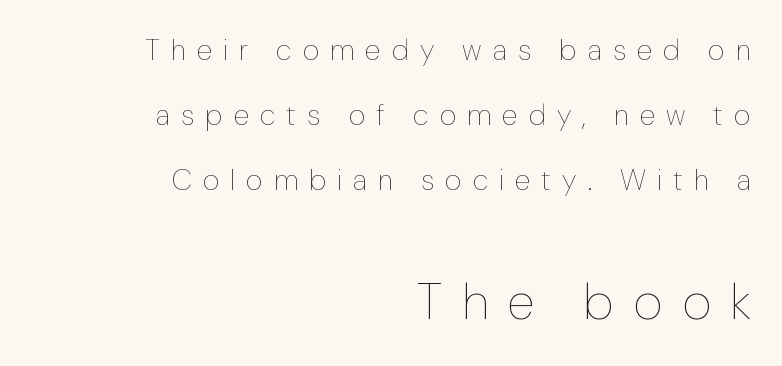
Q: Is the text bold? A: No.
Q: Is the text italic (slanted)? A: No, it is upright.
Q: Is the text underlined? A: No.
Q: How is the paragraph aligned? A: Right-aligned.
Q: Is the spacing between letters normal or unusually wide? A: Unusually wide.
Q: Is the spacing between lines tight, normal or loose? A: Loose.
Q: Which block of text is set in a larger size, the first (top) or the second (bottom)? A: The second (bottom) one.
Q: Width (condensed, normal, or wide)? A: Normal.
Q: Stroke contrast? A: Low.
Q: x-height? A: Medium.
Q: Monospaced? A: No.
